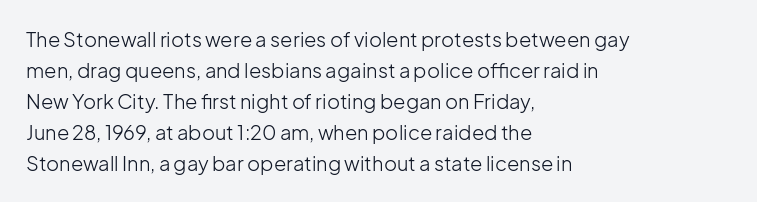
Q: Is the text bold? A: No.
Q: Is the text italic (slanted)? A: No, it is upright.
Q: Is the text underlined? A: No.
Q: How is the paragraph aligned? A: Left-aligned.
Q: Is the spacing between letters normal or unusually wide? A: Normal.
Q: Is the spacing between lines tight, normal or loose? A: Normal.
